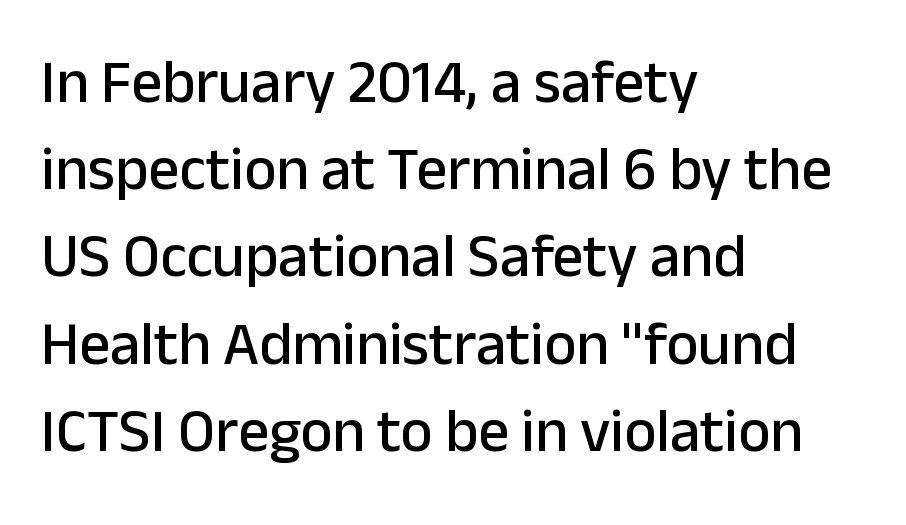
{"serif": "no", "italic": "no", "width": "normal", "stroke_contrast": "low", "x_height": "medium", "monospaced": "no", "underline": "no", "align": "left", "line_spacing": "normal", "line_spacing_ratio": 1.43, "letter_spacing": "normal", "letter_spacing_em": 0.0, "glyph_px": 61}
